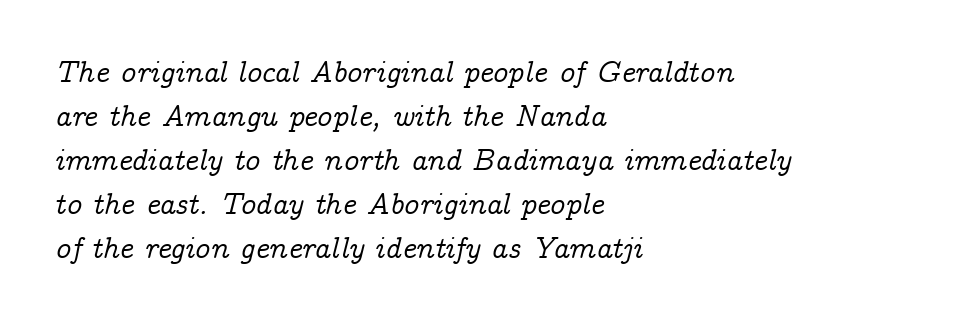
{"serif": "yes", "italic": "yes", "lean": "right", "slant_degrees": 14, "width": "normal", "stroke_contrast": "low", "x_height": "medium", "monospaced": "no", "underline": "no", "align": "left", "line_spacing": "normal", "line_spacing_ratio": 1.47, "letter_spacing": "normal", "letter_spacing_em": 0.0, "glyph_px": 30}
